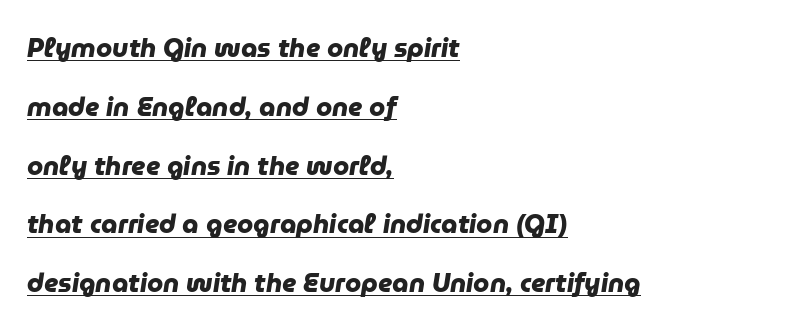
Q: Is the text bold? A: Yes.
Q: Is the text underlined? A: Yes.
Q: How is the paragraph aligned? A: Left-aligned.
Q: Is the spacing between letters normal or unusually wide? A: Normal.
Q: Is the spacing between lines tight, normal or loose? A: Loose.
